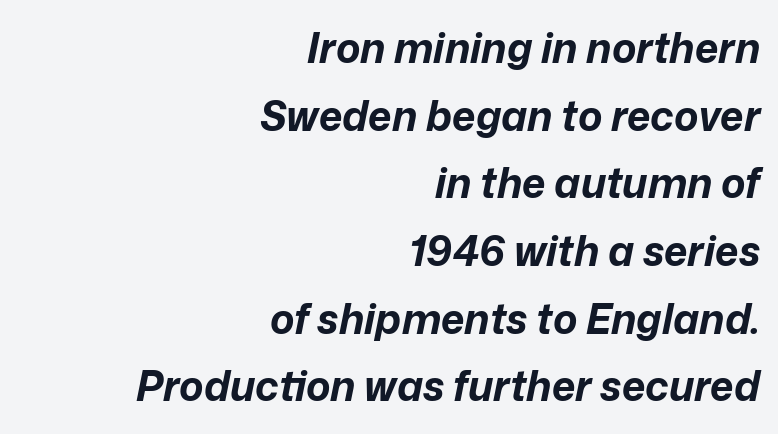
The image shows 41 px bold type, italic (leaning right); set right-aligned, normal line spacing (1.65x), normal letter spacing, not underlined; low stroke contrast and a medium x-height.
